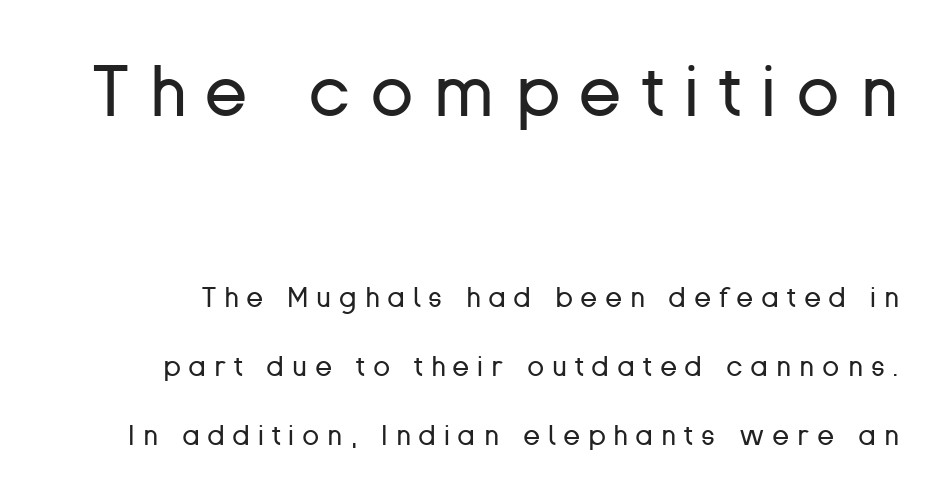
The image shows 71 px regular-weight sans-serif type, upright; set loose line spacing (2.46x), unusually wide letter spacing (+0.28 em), not underlined; the first (top) block is 2.54x larger; low stroke contrast and a medium x-height.
